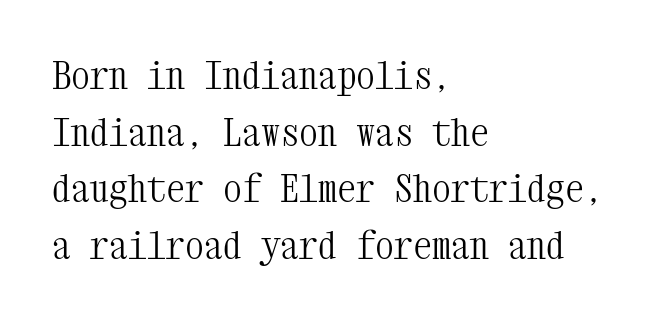
Does the copy run flush right? No — it runs flush left. The font is comparable to plain body text, perhaps lighter. Students, note that the glyphs here touch the page at normal intervals. You can tell from the footed stems that serif type was used.
